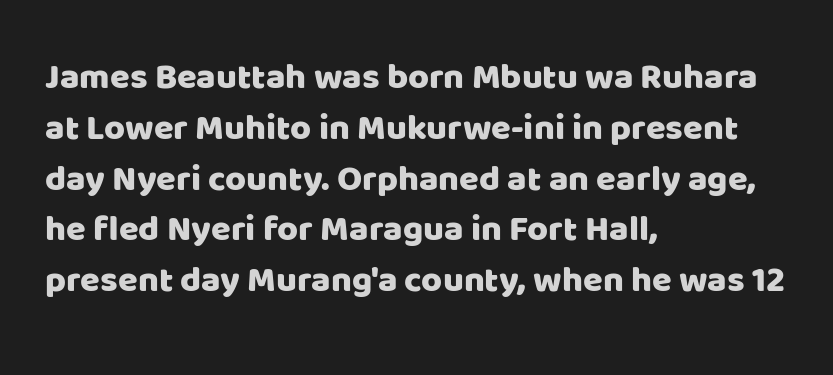
{"serif": "no", "italic": "no", "width": "normal", "stroke_contrast": "low", "x_height": "large", "monospaced": "no", "underline": "no", "align": "left", "line_spacing": "normal", "line_spacing_ratio": 1.41, "letter_spacing": "normal", "letter_spacing_em": 0.0, "glyph_px": 36}
